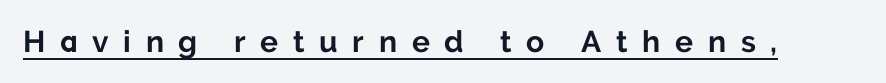
Weight check: bold — yes, fully. The font's upright variant was chosen for this text. The line texture is sparse and dotted thanks to wide tracking. Each letter's strokes conclude bluntly, with no projecting serifs. Check the space under the baseline: a stroke is drawn there. A typesetter would call this proportional, since set widths differ per character.
